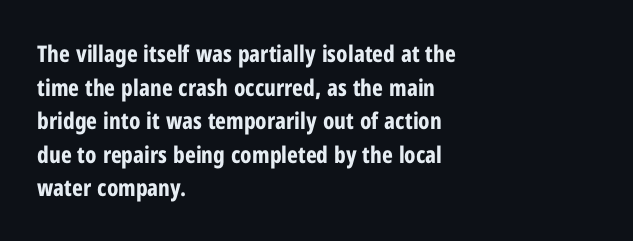
Each line starts at the same left margin while the right side varies. One glance says typical: line gaps are just what's usual. Nope, not italic — everything's standing straight. Plenty of ink on the page — the face is bold.
